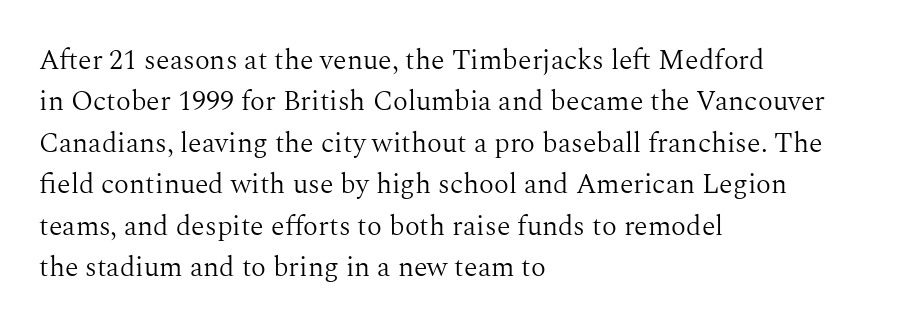
The image shows 28 px light serif type, upright; set left-aligned, normal line spacing (1.48x), normal letter spacing, not underlined; medium stroke contrast and a medium x-height.
